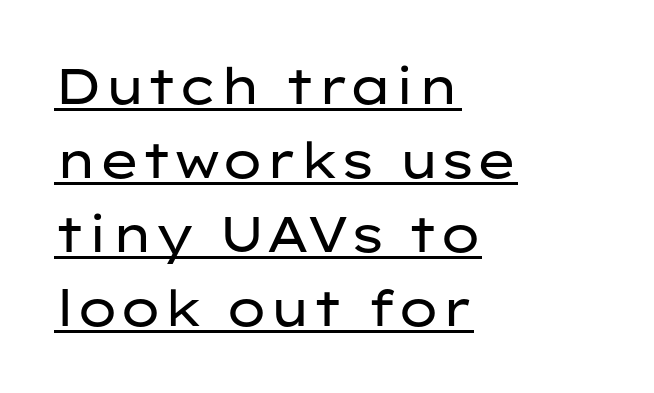
The image shows 50 px regular-weight, wide sans-serif type, upright; set left-aligned, normal line spacing (1.48x), normal letter spacing, underlined; low stroke contrast and a medium x-height.
